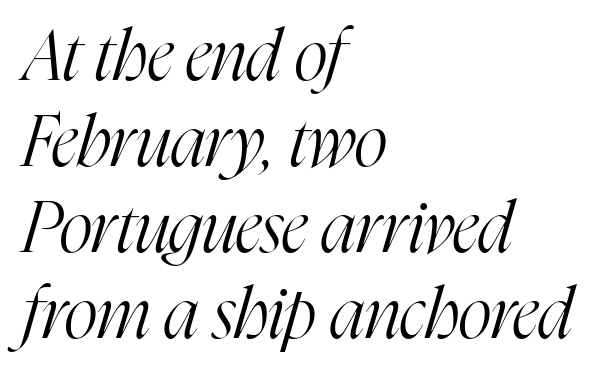
{"serif": "yes", "italic": "yes", "lean": "right", "slant_degrees": 16, "bold": "no", "weight": "light", "width": "condensed", "stroke_contrast": "high", "x_height": "medium", "monospaced": "no", "underline": "no", "align": "left", "line_spacing_ratio": 1.21, "letter_spacing": "normal", "letter_spacing_em": 0.0, "glyph_px": 71}
